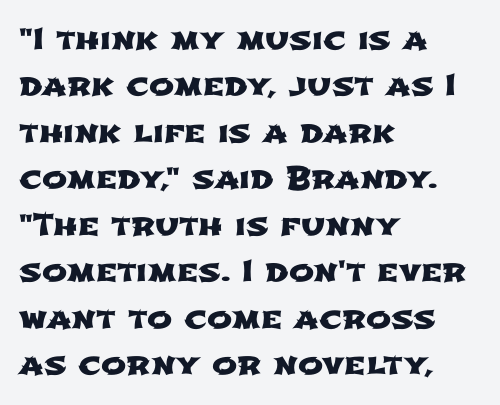
{"serif": "no", "width": "wide", "stroke_contrast": "low", "x_height": "medium", "monospaced": "no", "underline": "no", "align": "left", "line_spacing": "normal", "line_spacing_ratio": 1.55, "letter_spacing": "normal", "letter_spacing_em": 0.0, "glyph_px": 30}
